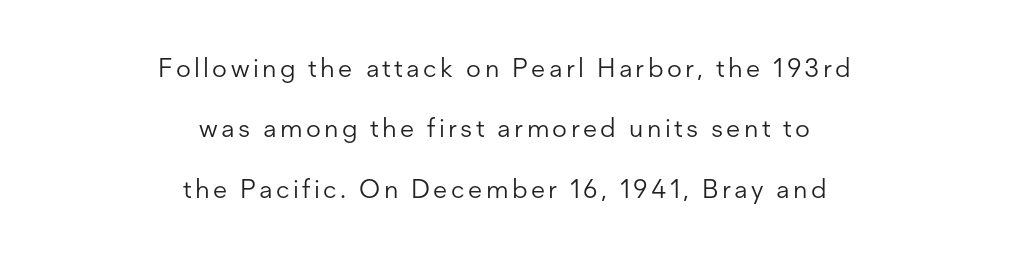
Q: Is the text bold? A: No.
Q: Is the text italic (slanted)? A: No, it is upright.
Q: Is the text underlined? A: No.
Q: How is the paragraph aligned? A: Centered.
Q: Is the spacing between lines tight, normal or loose? A: Loose.
